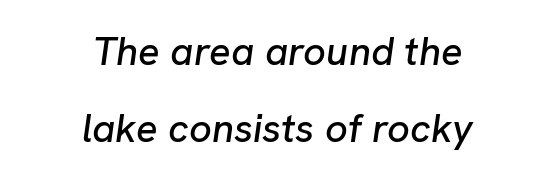
The gaps between neighbouring characters are ordinary and unremarkable. Slanted lettering throughout. The lines in this sample share a center point and differ in where they start and stop. These lines are rendered in a variable-pitch font. Descenders are the only things crossing below the line.
